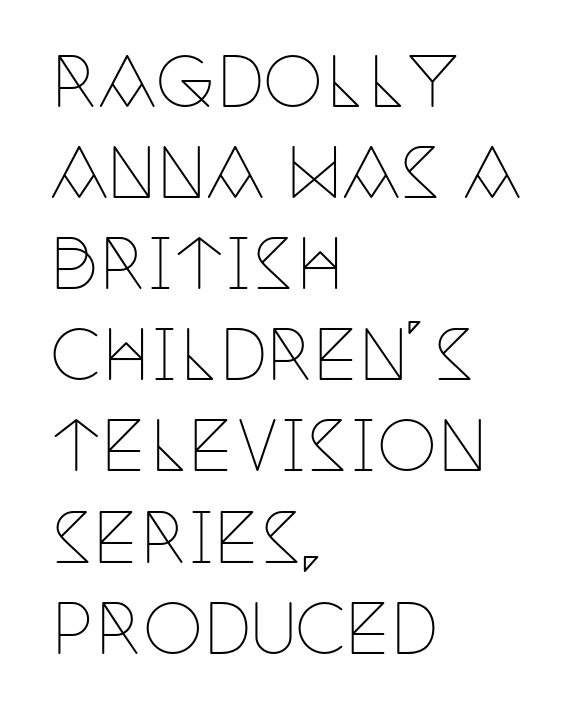
The glyphs in this specimen are seriffed. Each letter keeps its own natural width here, so spacing adapts to shape. Regular leading. Here the glyphs are tracked normally, forming tight word shapes. Every character sits straight up, as roman type does.
